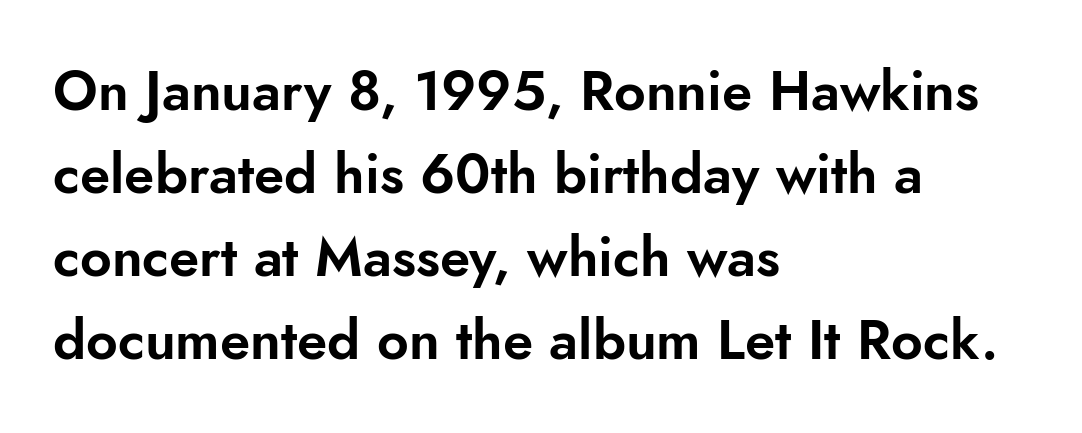
{"serif": "no", "italic": "no", "width": "normal", "stroke_contrast": "low", "x_height": "small", "monospaced": "no", "underline": "no", "align": "left", "line_spacing": "normal", "line_spacing_ratio": 1.51, "letter_spacing": "normal", "letter_spacing_em": 0.0, "glyph_px": 55}
